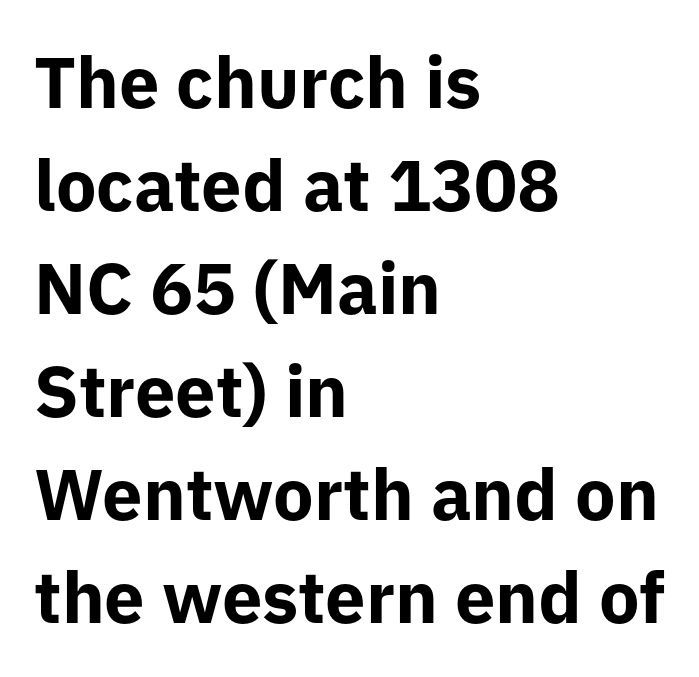
{"serif": "no", "italic": "no", "bold": "yes", "weight": "bold", "width": "normal", "stroke_contrast": "low", "x_height": "medium", "monospaced": "no", "underline": "no", "align": "left", "line_spacing": "normal", "line_spacing_ratio": 1.43, "letter_spacing": "normal", "letter_spacing_em": 0.0, "glyph_px": 72}
